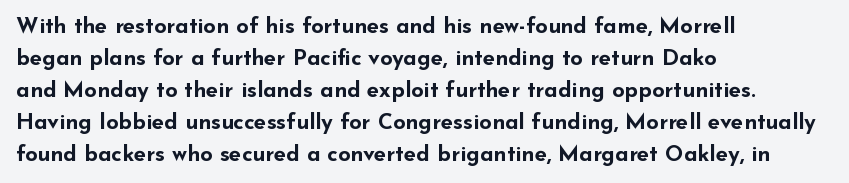
Q: Is the text bold? A: Yes.
Q: Is the text italic (slanted)? A: No, it is upright.
Q: Is the text underlined? A: No.
Q: How is the paragraph aligned? A: Left-aligned.
Q: Is the spacing between letters normal or unusually wide? A: Normal.
Q: Is the spacing between lines tight, normal or loose? A: Normal.
